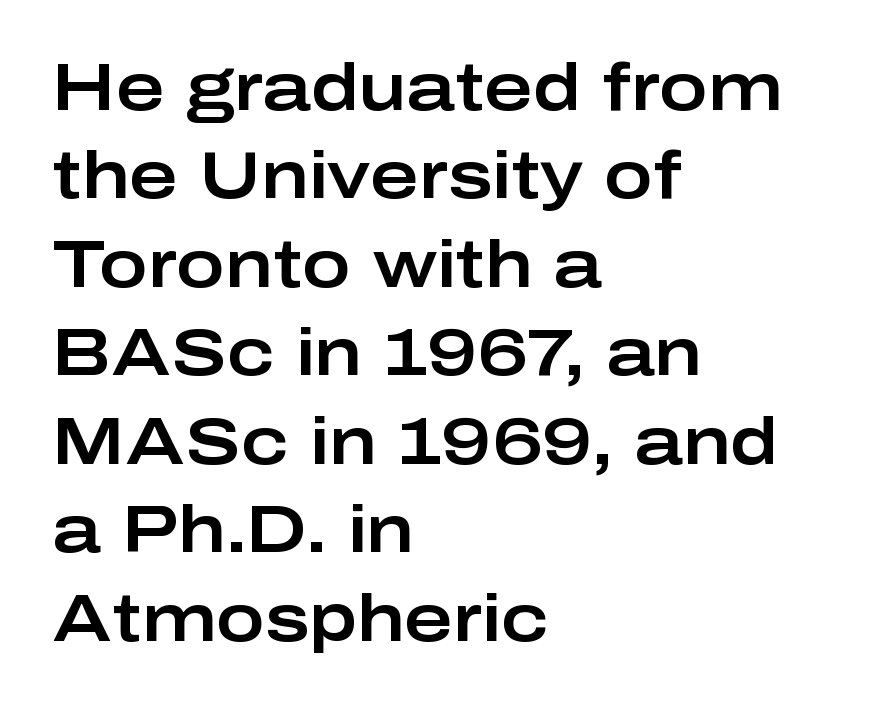
The image shows 66 px wide sans-serif type, upright; set left-aligned, normal line spacing (1.34x), normal letter spacing, not underlined; low stroke contrast and a medium x-height.
